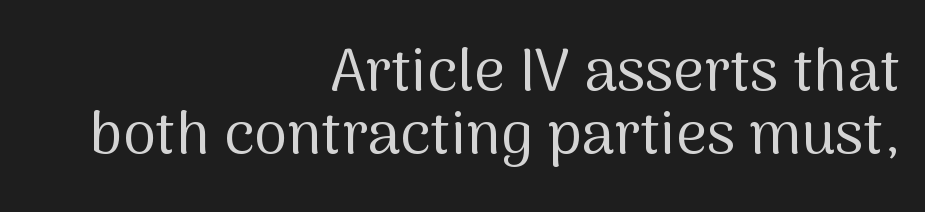
The image shows 60 px regular-weight sans-serif type, upright; set right-aligned, tight line spacing (1.05x), normal letter spacing, not underlined; medium stroke contrast and a medium x-height.
